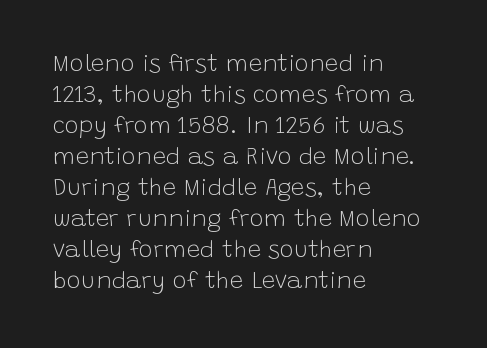
These lines keep a tight, regular rhythm from letter to letter. Notice how descenders clear the ascenders below comfortably — that's standard leading. These lines were composed using upright roman letters. One-word summary of the alignment: left. Nobody drew a line under any word here. The typesetting does not lean heavy: it is not bold.
